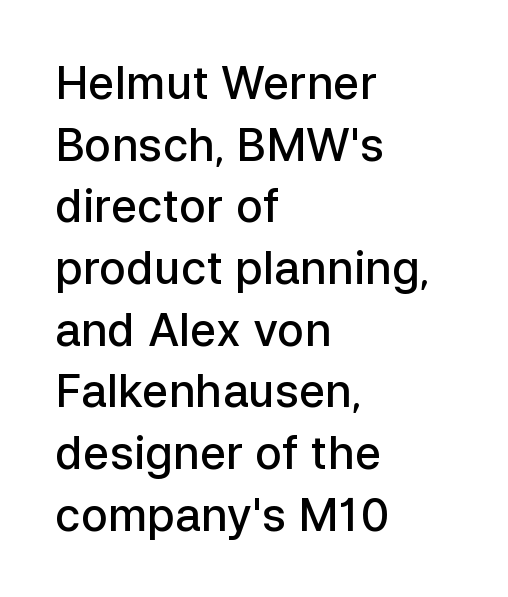
The image shows 45 px semibold sans-serif type, upright; set left-aligned, normal line spacing (1.37x), normal letter spacing, not underlined; low stroke contrast and a medium x-height.
